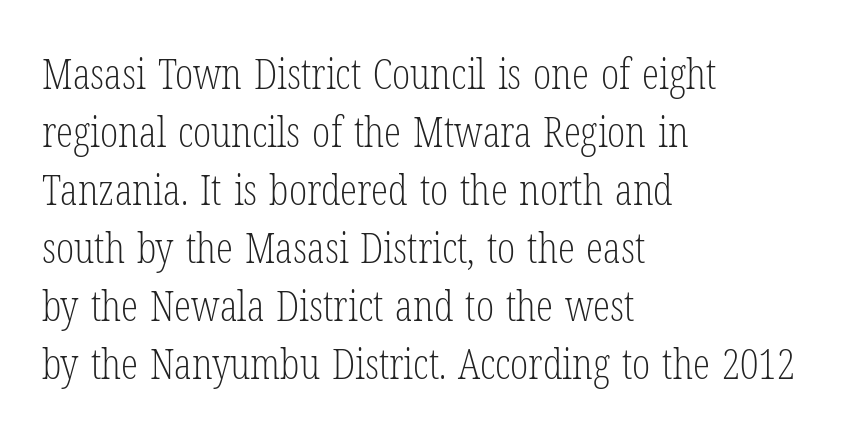
{"serif": "yes", "italic": "no", "bold": "no", "weight": "light", "width": "condensed", "stroke_contrast": "low", "x_height": "medium", "monospaced": "no", "underline": "no", "align": "left", "line_spacing": "normal", "line_spacing_ratio": 1.35, "letter_spacing": "normal", "letter_spacing_em": 0.0, "glyph_px": 43}
